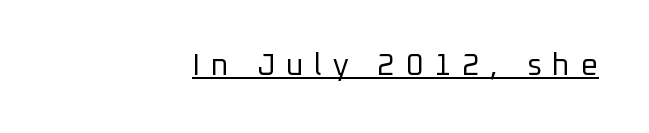
{"serif": "no", "italic": "no", "bold": "no", "weight": "regular", "width": "normal", "stroke_contrast": "low", "x_height": "medium", "monospaced": "no", "underline": "yes", "align": "right", "letter_spacing": "wide", "letter_spacing_em": 0.36, "glyph_px": 30}
